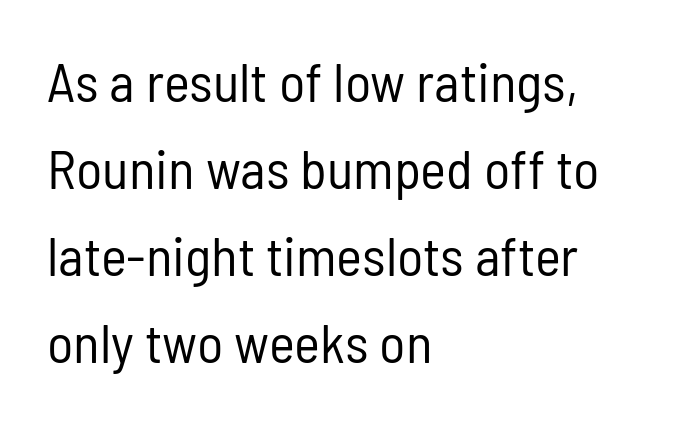
Q: Is the text bold? A: No.
Q: Is the text italic (slanted)? A: No, it is upright.
Q: Is the typeface a serif or a sans-serif typeface? A: Sans-serif.
Q: Is the text underlined? A: No.
Q: How is the paragraph aligned? A: Left-aligned.
Q: Is the spacing between letters normal or unusually wide? A: Normal.
Q: Is the spacing between lines tight, normal or loose? A: Normal.
Q: Width (condensed, normal, or wide)? A: Condensed.
Q: Stroke contrast? A: Low.
Q: x-height? A: Medium.
Q: Monospaced? A: No.
